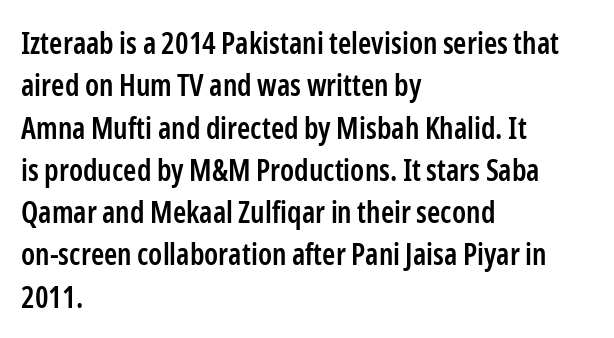
The image shows 30 px semibold, condensed sans-serif type, upright; set left-aligned, normal line spacing (1.41x), normal letter spacing, not underlined; low stroke contrast and a medium x-height.
